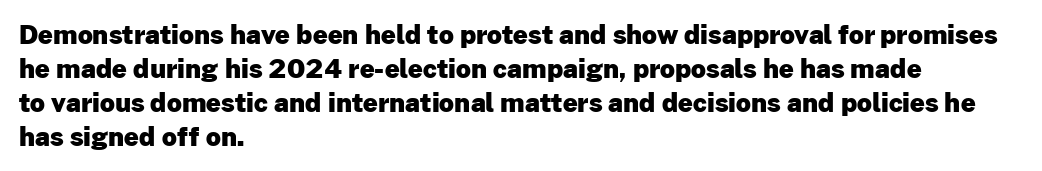
The image shows 26 px bold type, upright; set left-aligned, normal line spacing (1.31x), normal letter spacing, not underlined.
